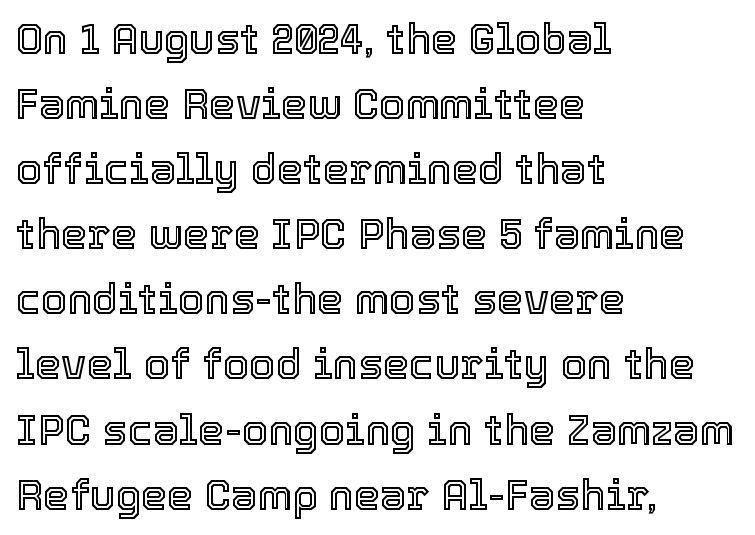
Q: Is the text italic (slanted)? A: No, it is upright.
Q: Is the text underlined? A: No.
Q: How is the paragraph aligned? A: Left-aligned.
Q: Is the spacing between letters normal or unusually wide? A: Normal.
Q: Is the spacing between lines tight, normal or loose? A: Normal.
Q: Width (condensed, normal, or wide)? A: Normal.
Q: x-height? A: Medium.
Q: Monospaced? A: No.
